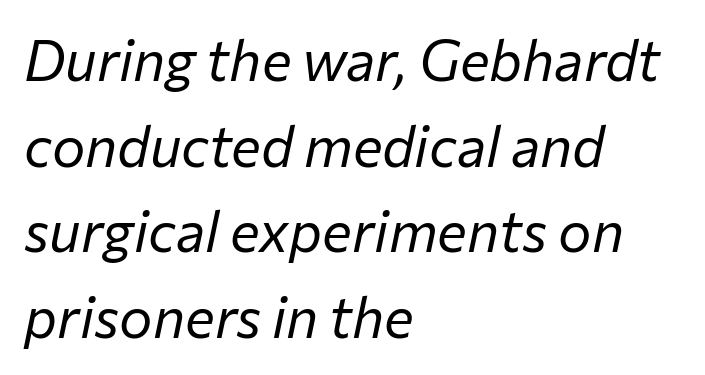
Reading down the column, the eye jumps a familiar distance to each next line. Words appear dense and cohesive because spacing is normal. Every character sits at an angle, as italics do. This sample has the flowing, uneven cadence of proportional lettering. Descender tails drop into unmarked territory. The weight tops out at a normal text grade.
